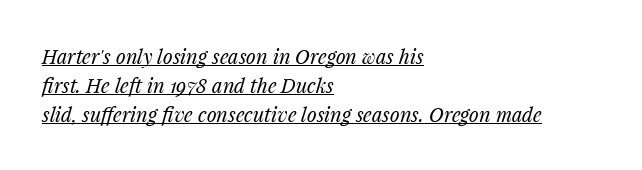
Letters have the restrained weight of plain body copy at most. Every character sits at an angle, as italics do. Between one letter and the next there's only the usual sliver of space. In terms of leading, this rendering sits right in the middle.
